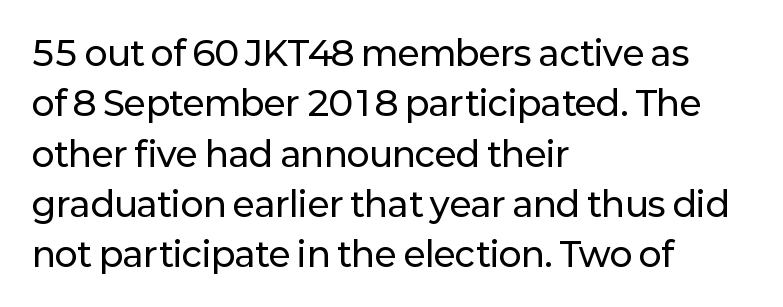
{"serif": "no", "italic": "no", "width": "normal", "stroke_contrast": "low", "x_height": "medium", "monospaced": "no", "underline": "no", "align": "left", "line_spacing": "normal", "line_spacing_ratio": 1.48, "letter_spacing": "normal", "letter_spacing_em": 0.0, "glyph_px": 34}
